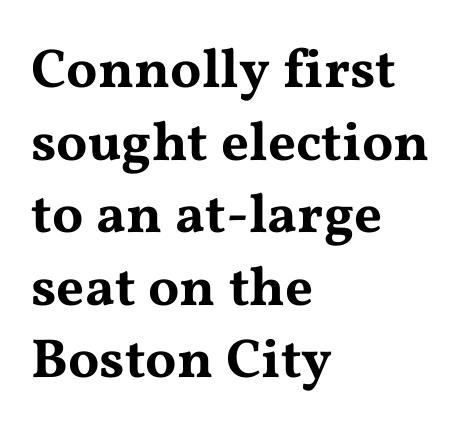
Q: Is the text italic (slanted)? A: No, it is upright.
Q: Is the typeface a serif or a sans-serif typeface? A: Serif.
Q: Is the text underlined? A: No.
Q: How is the paragraph aligned? A: Left-aligned.
Q: Is the spacing between letters normal or unusually wide? A: Normal.
Q: Is the spacing between lines tight, normal or loose? A: Normal.
Q: Width (condensed, normal, or wide)? A: Wide.
Q: Stroke contrast? A: Medium.
Q: x-height? A: Medium.
Q: Monospaced? A: No.
